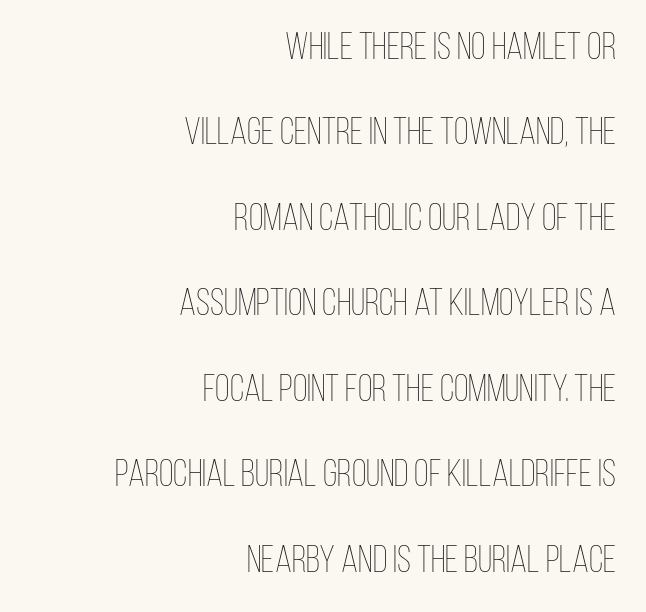
Q: Is the text bold? A: No.
Q: Is the text italic (slanted)? A: No, it is upright.
Q: Is the text underlined? A: No.
Q: How is the paragraph aligned? A: Right-aligned.
Q: Is the spacing between letters normal or unusually wide? A: Normal.
Q: Is the spacing between lines tight, normal or loose? A: Loose.
Q: Width (condensed, normal, or wide)? A: Condensed.
Q: Stroke contrast? A: Low.
Q: x-height? A: Large.
Q: Monospaced? A: No.
